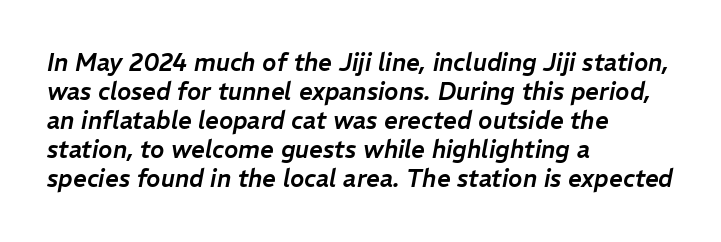
The ragged edge is on the right, which tells us the setting is flush left. Nobody touched the tracking dial on this one. Decoration check: the copy has no underline. Emphasis-style slanted type is in use.
